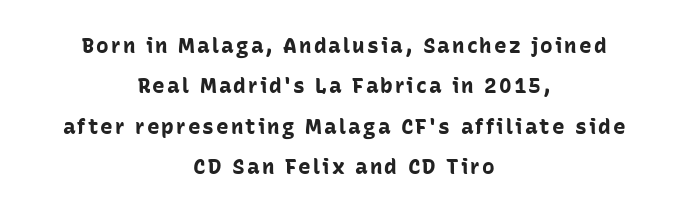
Q: Is the text bold? A: Yes.
Q: Is the text italic (slanted)? A: No, it is upright.
Q: Is the text underlined? A: No.
Q: How is the paragraph aligned? A: Centered.
Q: Is the spacing between lines tight, normal or loose? A: Loose.
